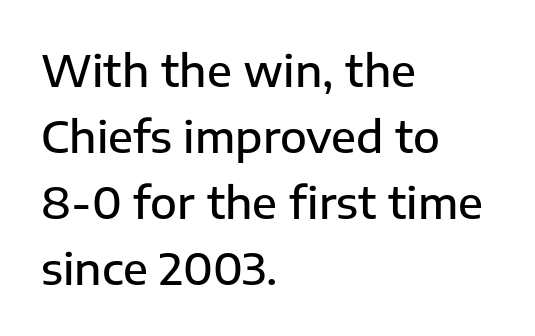
Check where the strokes stop: nothing finishes them off — pure sans. Reading down the block, your eye returns to a fixed left position each line. Do the characters align in a grid? No, the font is proportional. The passage shown is not underscored anywhere.
